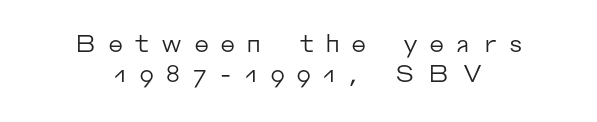
Q: Is the text bold? A: No.
Q: Is the text italic (slanted)? A: No, it is upright.
Q: Is the text underlined? A: No.
Q: How is the paragraph aligned? A: Centered.
Q: Is the spacing between letters normal or unusually wide? A: Unusually wide.
